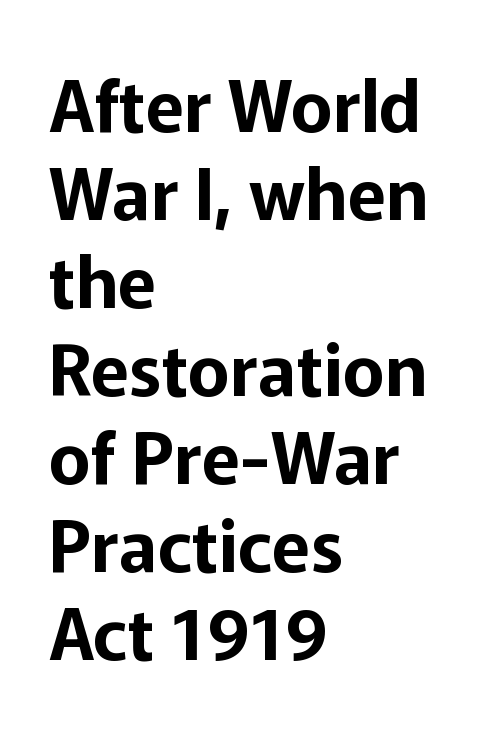
The image shows 71 px sans-serif type, upright; set left-aligned, line spacing 1.24x, normal letter spacing, not underlined; low stroke contrast and a medium x-height.
